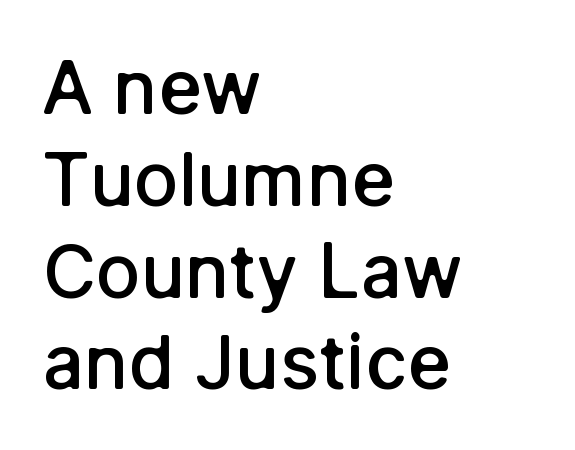
Q: Is the text bold? A: Semi-bold.
Q: Is the text italic (slanted)? A: No, it is upright.
Q: Is the typeface a serif or a sans-serif typeface? A: Sans-serif.
Q: Is the text underlined? A: No.
Q: How is the paragraph aligned? A: Left-aligned.
Q: Is the spacing between letters normal or unusually wide? A: Normal.
Q: Width (condensed, normal, or wide)? A: Normal.
Q: Stroke contrast? A: Low.
Q: x-height? A: Medium.
Q: Monospaced? A: No.
